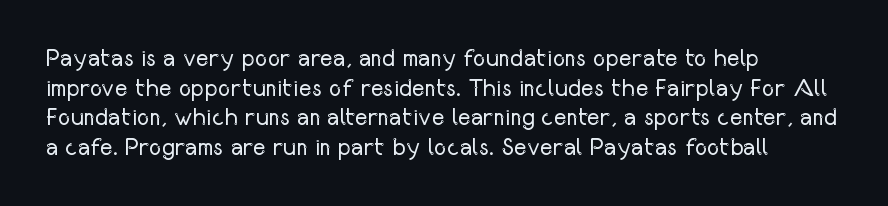
The image shows 24 px text type, upright; set left-aligned, line spacing 1.23x, normal letter spacing, not underlined.
